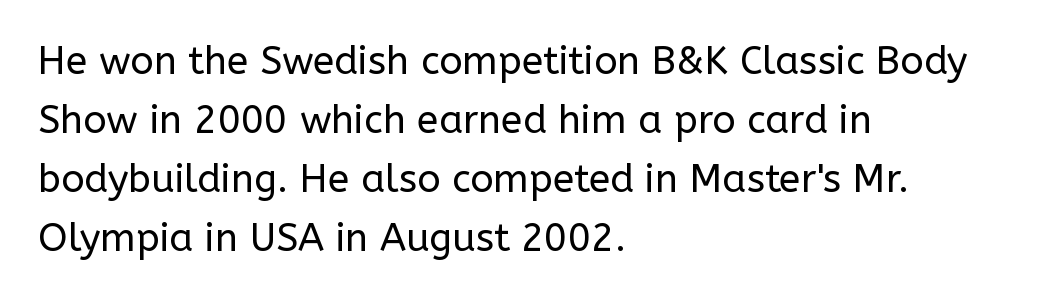
Q: Is the text bold? A: No.
Q: Is the text italic (slanted)? A: No, it is upright.
Q: Is the typeface a serif or a sans-serif typeface? A: Sans-serif.
Q: Is the text underlined? A: No.
Q: How is the paragraph aligned? A: Left-aligned.
Q: Is the spacing between letters normal or unusually wide? A: Normal.
Q: Is the spacing between lines tight, normal or loose? A: Normal.
Q: Width (condensed, normal, or wide)? A: Normal.
Q: Stroke contrast? A: Low.
Q: x-height? A: Medium.
Q: Monospaced? A: No.
